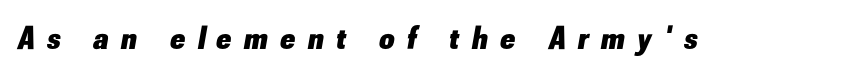
Every character sits at an angle, as italics do. These words are printed bold, with thick strokes throughout. Does extra space separate the letters? Yes, quite a lot of it. This rendering features lettering with no underline.
